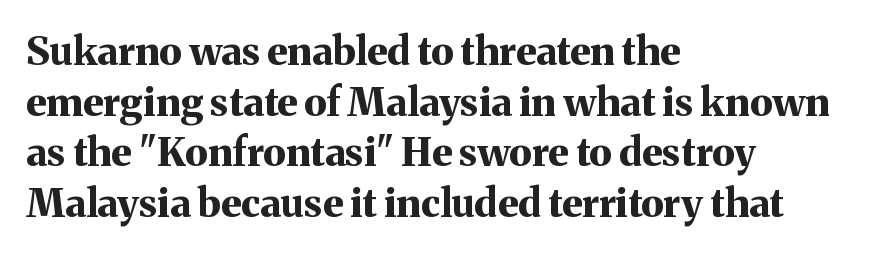
The image shows 39 px bold serif type, upright; set left-aligned, normal line spacing (1.3x), normal letter spacing, not underlined; medium stroke contrast and a medium x-height.
